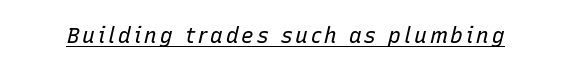
{"italic": "yes", "lean": "right", "slant_degrees": 15, "bold": "no", "underline": "yes", "glyph_px": 21}
